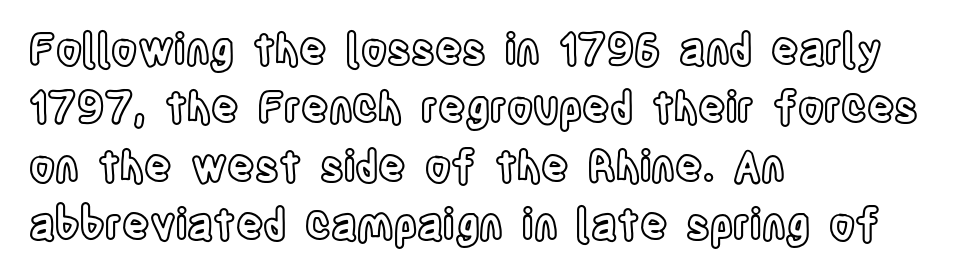
The image shows 42 px condensed type, upright; set left-aligned, normal line spacing (1.39x), normal letter spacing, not underlined; a large x-height.
